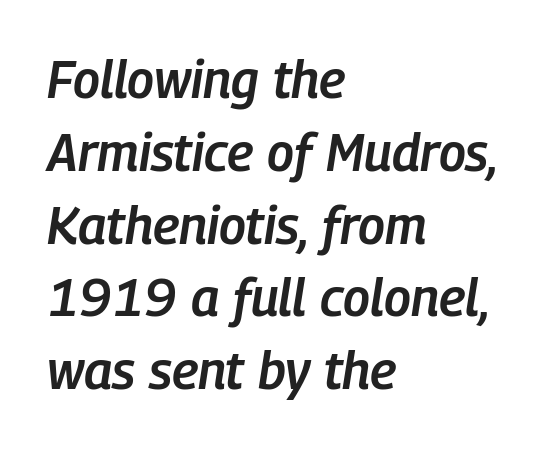
Q: Is the text bold? A: Semi-bold.
Q: Is the text italic (slanted)? A: Yes, it leans right by about 9 degrees.
Q: Is the text underlined? A: No.
Q: How is the paragraph aligned? A: Left-aligned.
Q: Is the spacing between letters normal or unusually wide? A: Normal.
Q: Is the spacing between lines tight, normal or loose? A: Normal.
Q: Width (condensed, normal, or wide)? A: Condensed.
Q: Stroke contrast? A: Low.
Q: x-height? A: Medium.
Q: Monospaced? A: No.
